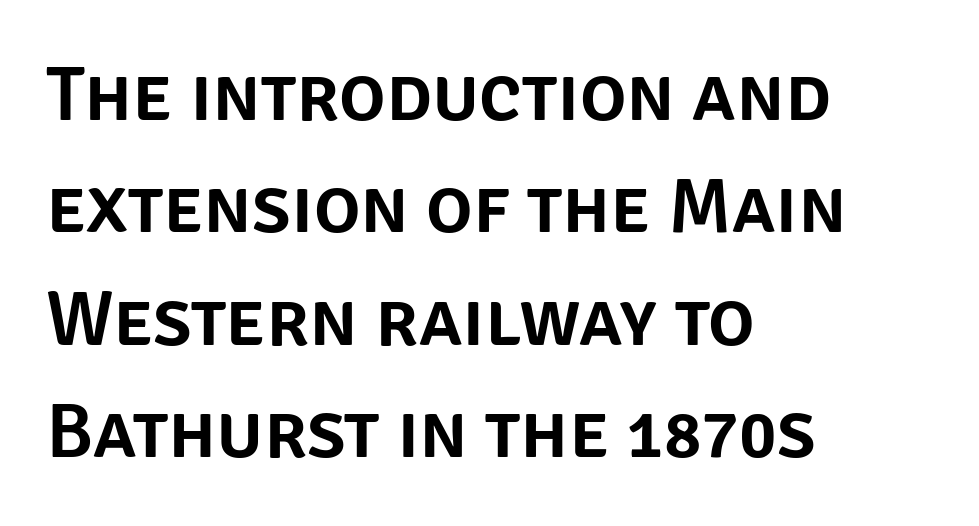
{"serif": "no", "italic": "no", "width": "normal", "stroke_contrast": "low", "x_height": "large", "monospaced": "no", "underline": "no", "align": "left", "line_spacing": "normal", "line_spacing_ratio": 1.44, "letter_spacing": "normal", "letter_spacing_em": 0.0, "glyph_px": 78}
